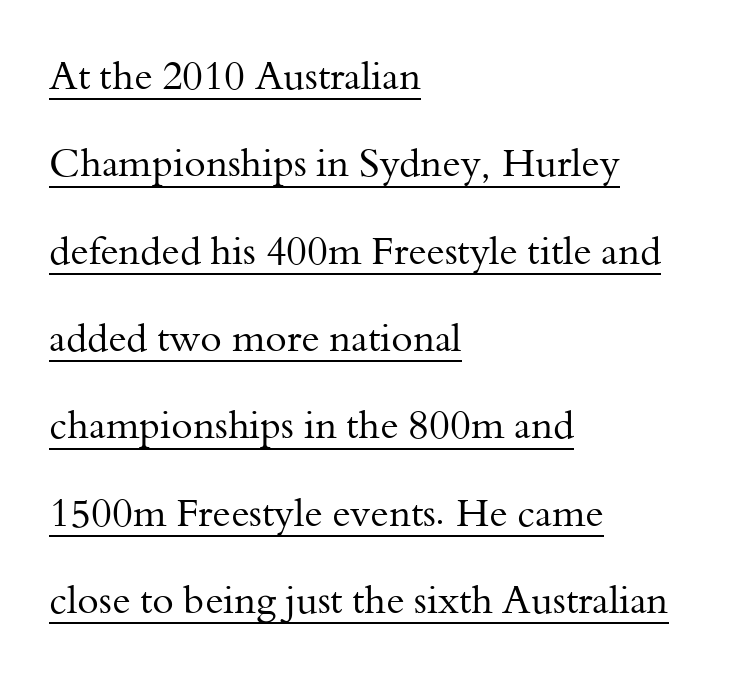
The image shows 39 px regular-weight serif type, upright; set left-aligned, loose line spacing (2.24x), normal letter spacing, underlined; medium stroke contrast and a small x-height.
